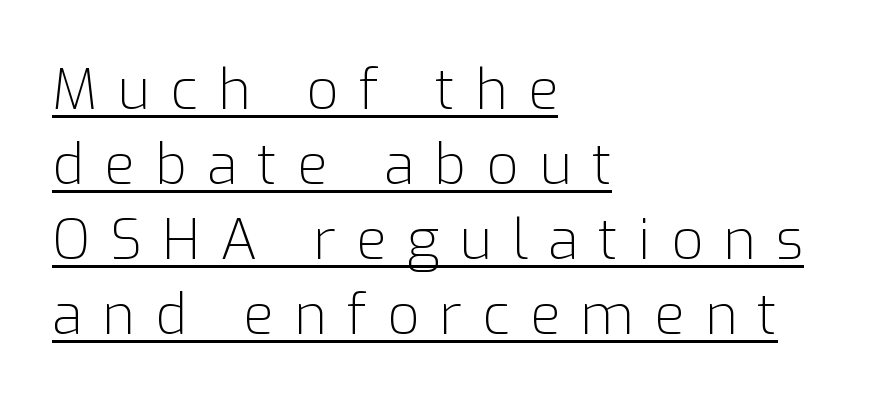
The image shows 56 px light sans-serif type, upright; set left-aligned, normal line spacing (1.34x), unusually wide letter spacing (+0.36 em), underlined; low stroke contrast and a medium x-height.
